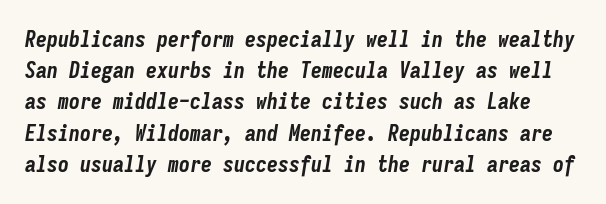
This is oblique type, the kind used for emphasis or titles. Horizontal bands of white between lines are of average thickness. Typographic density is high because the face is bold. Here the glyphs are tracked normally, forming tight word shapes. Lines of text with bare space underneath.
